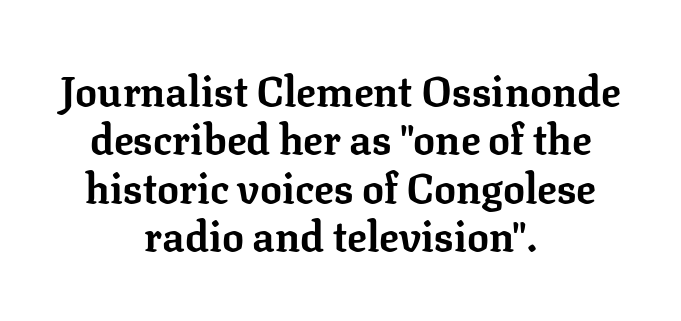
The image shows 41 px bold serif type, upright; set centered, line spacing 1.18x, normal letter spacing, not underlined; low stroke contrast and a medium x-height.
